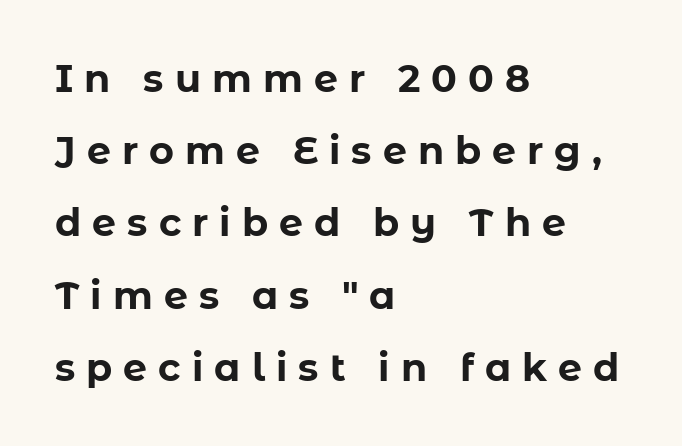
{"serif": "no", "italic": "no", "bold": "yes", "weight": "bold", "width": "normal", "stroke_contrast": "low", "x_height": "medium", "monospaced": "no", "underline": "no", "align": "left", "line_spacing": "loose", "line_spacing_ratio": 1.9, "letter_spacing": "wide", "letter_spacing_em": 0.29, "glyph_px": 38}
